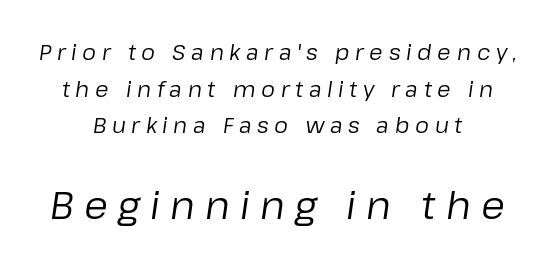
The designer left line spacing at the default. This sample has the flowing, uneven cadence of proportional lettering. The setting favours the middle, as headings and verse often do. The rendering enlarges the type as you move from the upper chunk to the lower.
